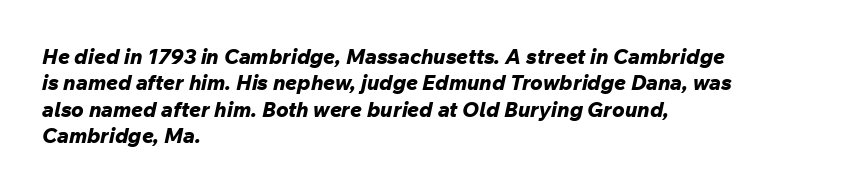
Short note: letters normally spaced. Slant detected: the letters are inclined. The strokes are fattened all the way to bold. The rag falls on the right side of this text block. Any mark beneath the type? The region is blank.
